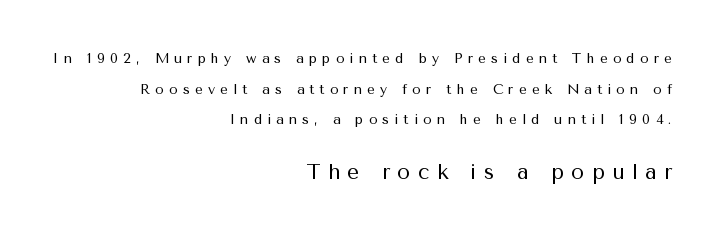
The image shows 21 px text type, upright; set right-aligned, loose line spacing (2.19x), unusually wide letter spacing (+0.36 em), not underlined; the second (bottom) block is 1.5x larger.
